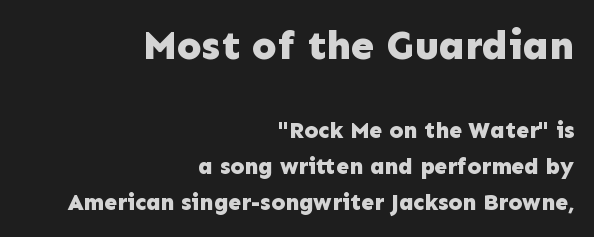
Q: Is the text bold? A: Yes.
Q: Is the text italic (slanted)? A: No, it is upright.
Q: Is the typeface a serif or a sans-serif typeface? A: Sans-serif.
Q: Is the text underlined? A: No.
Q: How is the paragraph aligned? A: Right-aligned.
Q: Is the spacing between letters normal or unusually wide? A: Normal.
Q: Is the spacing between lines tight, normal or loose? A: Normal.
Q: Which block of text is set in a larger size, the first (top) or the second (bottom)? A: The first (top) one.
Q: Width (condensed, normal, or wide)? A: Normal.
Q: Stroke contrast? A: Low.
Q: x-height? A: Medium.
Q: Monospaced? A: No.
